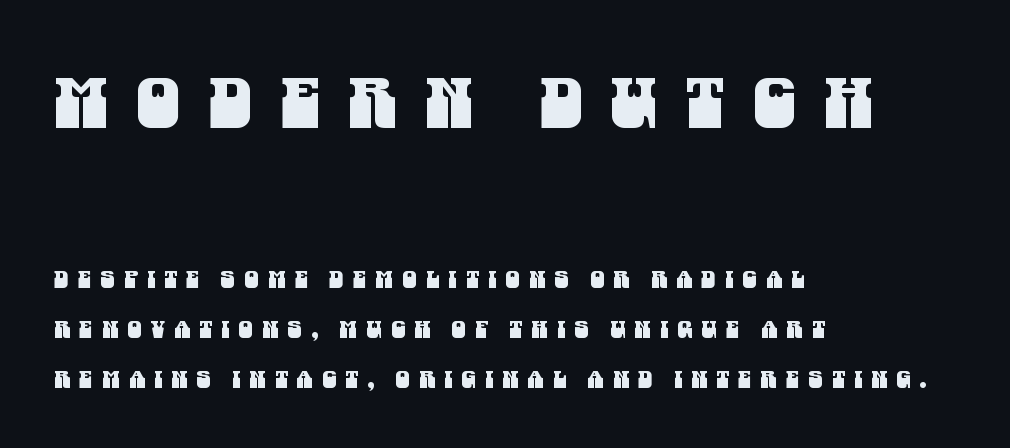
Is this a fixed-width face? No — the glyphs have proportional, varying widths. No word sits above an underline. The lines are quadded left. Whoever set this made the first block the dominant, larger element. This is sans-serif lettering, the kind often seen on screens and signage.
